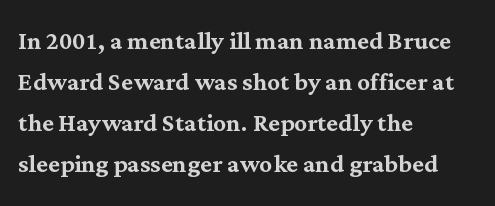
Q: Is the text italic (slanted)? A: No, it is upright.
Q: Is the typeface a serif or a sans-serif typeface? A: Serif.
Q: Is the text underlined? A: No.
Q: How is the paragraph aligned? A: Left-aligned.
Q: Is the spacing between letters normal or unusually wide? A: Normal.
Q: Is the spacing between lines tight, normal or loose? A: Normal.
Q: Width (condensed, normal, or wide)? A: Normal.
Q: Stroke contrast? A: Medium.
Q: x-height? A: Medium.
Q: Monospaced? A: No.
